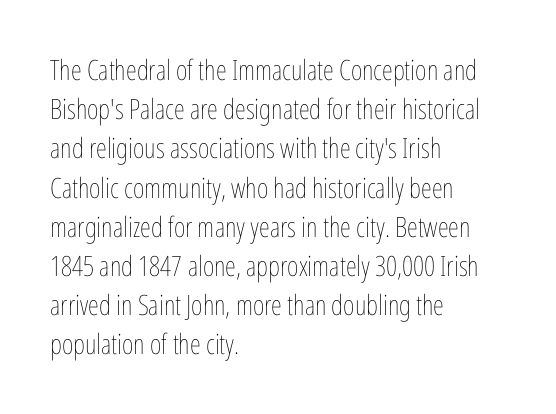
Q: Is the text bold? A: No.
Q: Is the text italic (slanted)? A: No, it is upright.
Q: Is the text underlined? A: No.
Q: How is the paragraph aligned? A: Left-aligned.
Q: Is the spacing between letters normal or unusually wide? A: Normal.
Q: Is the spacing between lines tight, normal or loose? A: Normal.
Q: Width (condensed, normal, or wide)? A: Condensed.
Q: Stroke contrast? A: Low.
Q: x-height? A: Medium.
Q: Monospaced? A: No.
